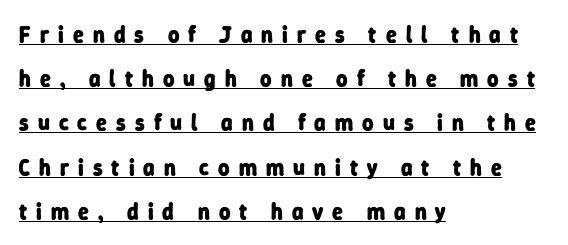
Q: Is the text bold? A: Yes.
Q: Is the text underlined? A: Yes.
Q: How is the paragraph aligned? A: Left-aligned.
Q: Is the spacing between letters normal or unusually wide? A: Unusually wide.
Q: Is the spacing between lines tight, normal or loose? A: Loose.
